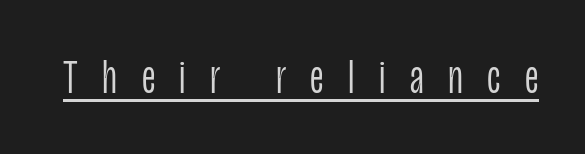
You could not count columns in this text — the font is proportionally spaced. Counters stay open thanks to moderate or lighter strokes. The letters are spread apart with noticeably loose tracking. A continuous stroke trails under the words, as in a hyperlink.
